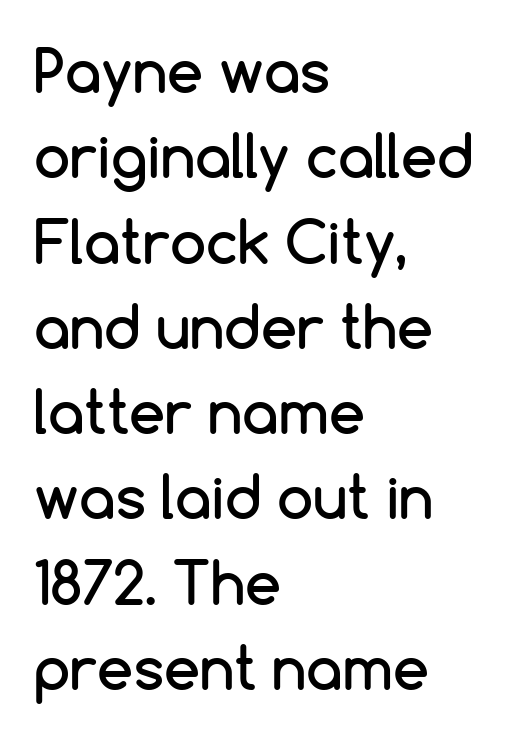
The image shows 58 px sans-serif type, upright; set left-aligned, normal line spacing (1.47x), normal letter spacing, not underlined; low stroke contrast and a medium x-height.
